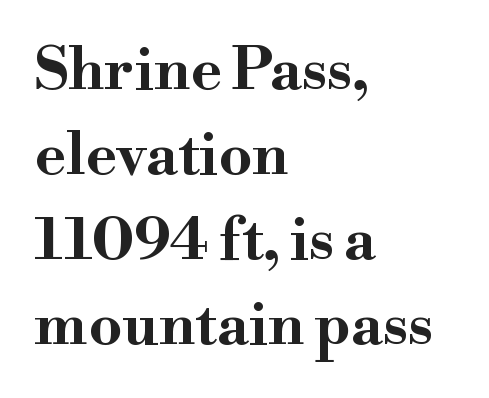
{"serif": "yes", "italic": "no", "bold": "yes", "weight": "bold", "width": "wide", "stroke_contrast": "high", "x_height": "small", "monospaced": "no", "underline": "no", "align": "left", "line_spacing": "normal", "line_spacing_ratio": 1.44, "letter_spacing": "normal", "letter_spacing_em": 0.0, "glyph_px": 59}
